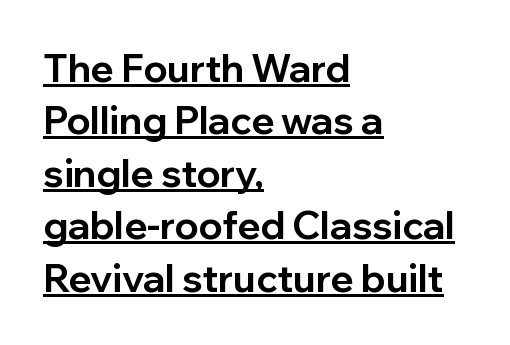
Q: Is the text bold? A: Yes.
Q: Is the text italic (slanted)? A: No, it is upright.
Q: Is the typeface a serif or a sans-serif typeface? A: Sans-serif.
Q: Is the text underlined? A: Yes.
Q: How is the paragraph aligned? A: Left-aligned.
Q: Is the spacing between letters normal or unusually wide? A: Normal.
Q: Is the spacing between lines tight, normal or loose? A: Normal.
Q: Width (condensed, normal, or wide)? A: Normal.
Q: Stroke contrast? A: Low.
Q: x-height? A: Medium.
Q: Monospaced? A: No.
